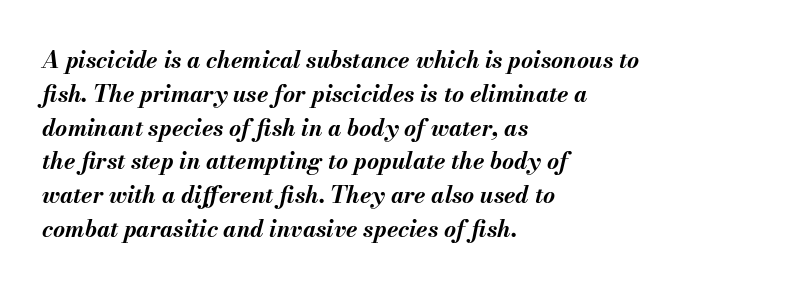
The image shows 23 px bold type, italic (leaning right); set left-aligned, normal line spacing (1.47x), normal letter spacing, not underlined.
